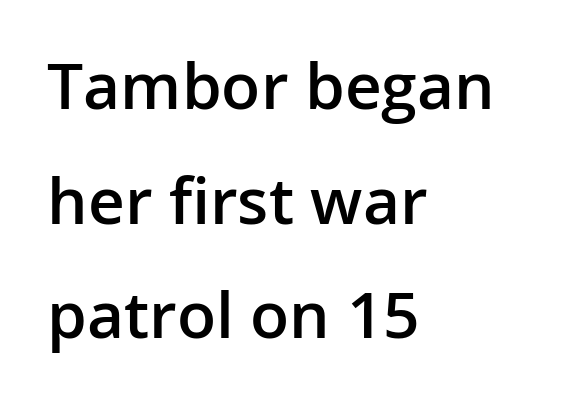
Q: Is the text bold? A: Semi-bold.
Q: Is the text italic (slanted)? A: No, it is upright.
Q: Is the typeface a serif or a sans-serif typeface? A: Sans-serif.
Q: Is the text underlined? A: No.
Q: How is the paragraph aligned? A: Left-aligned.
Q: Is the spacing between letters normal or unusually wide? A: Normal.
Q: Width (condensed, normal, or wide)? A: Normal.
Q: Stroke contrast? A: Low.
Q: x-height? A: Medium.
Q: Monospaced? A: No.
